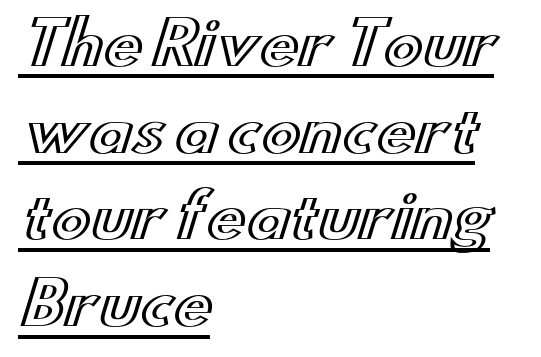
Q: Is the text italic (slanted)? A: Yes.
Q: Is the text underlined? A: Yes.
Q: How is the paragraph aligned? A: Left-aligned.
Q: Is the spacing between letters normal or unusually wide? A: Normal.
Q: Is the spacing between lines tight, normal or loose? A: Normal.
Q: Width (condensed, normal, or wide)? A: Wide.
Q: x-height? A: Small.
Q: Monospaced? A: No.
